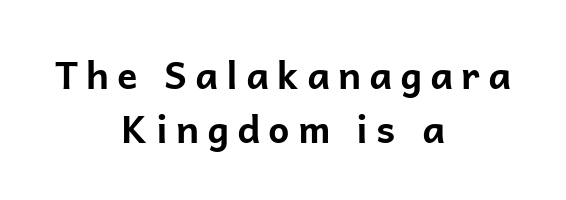
Q: Is the text bold? A: Yes.
Q: Is the text italic (slanted)? A: No, it is upright.
Q: Is the typeface a serif or a sans-serif typeface? A: Sans-serif.
Q: Is the text underlined? A: No.
Q: How is the paragraph aligned? A: Centered.
Q: Is the spacing between letters normal or unusually wide? A: Unusually wide.
Q: Is the spacing between lines tight, normal or loose? A: Normal.
Q: Width (condensed, normal, or wide)? A: Normal.
Q: Stroke contrast? A: Low.
Q: x-height? A: Medium.
Q: Monospaced? A: No.
